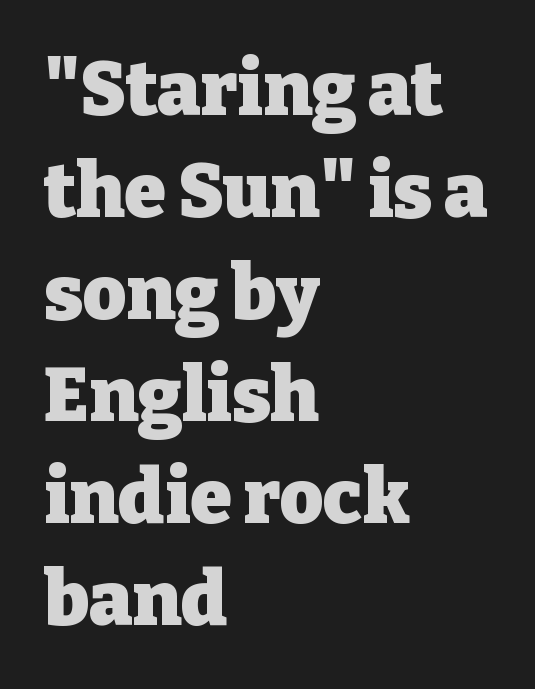
The image shows 75 px heavy serif type, upright; set left-aligned, normal line spacing (1.36x), normal letter spacing, not underlined; low stroke contrast and a medium x-height.
